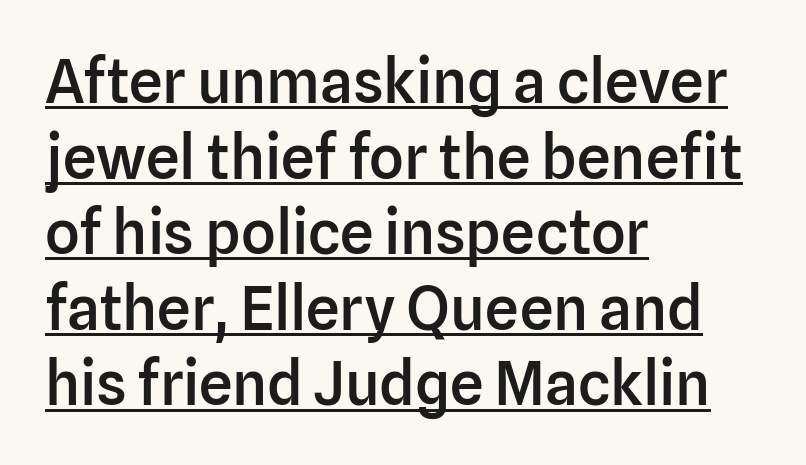
{"serif": "no", "italic": "no", "bold": "semi", "weight": "semibold", "width": "normal", "stroke_contrast": "low", "x_height": "medium", "monospaced": "no", "underline": "yes", "align": "left", "line_spacing": "normal", "line_spacing_ratio": 1.26, "letter_spacing": "normal", "letter_spacing_em": 0.0, "glyph_px": 60}
